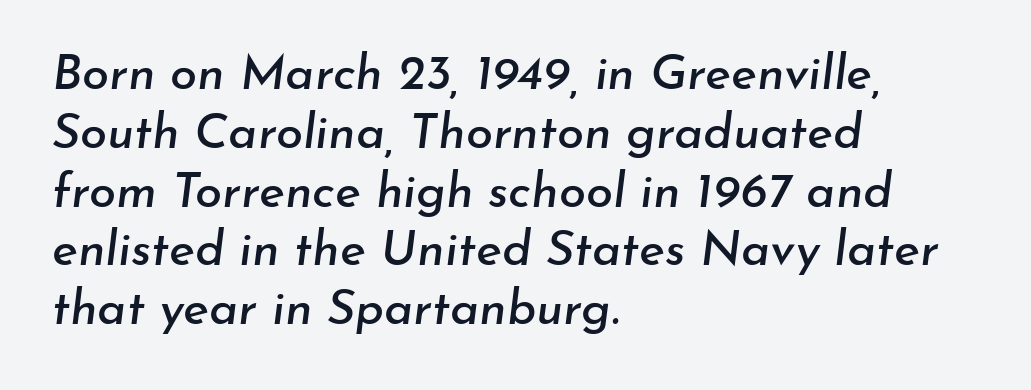
The image shows 49 px text type, italic (leaning right); set left-aligned, line spacing 1.2x, normal letter spacing, not underlined; low stroke contrast and a small x-height.
